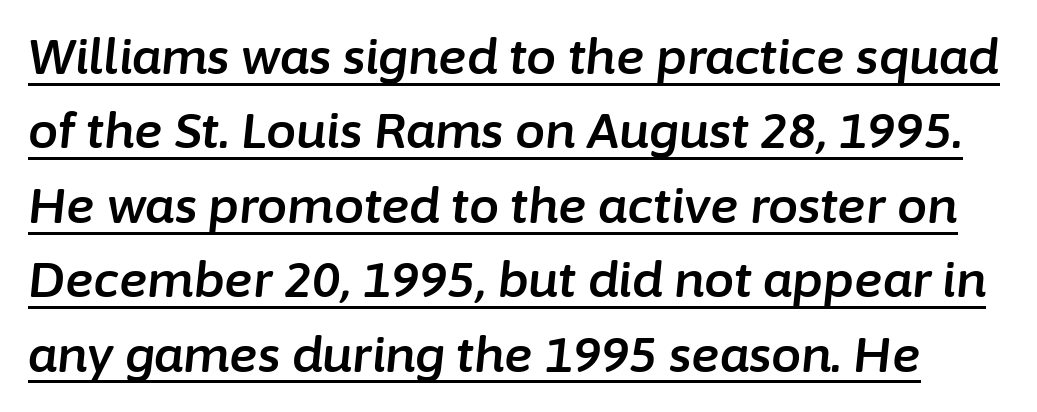
The image shows 48 px text type, italic (leaning right); set normal line spacing (1.55x), normal letter spacing, underlined; low stroke contrast and a medium x-height.
